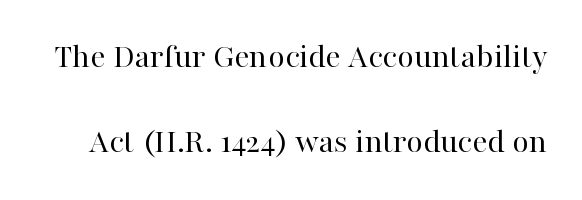
Here the designer chose a conventional face with non-uniform glyph widths. No letter is thick-stroked: the sample isn't bold. Glance below the letters and you will spot only blank space. Interline gaps are noticeably wide in this sample.
